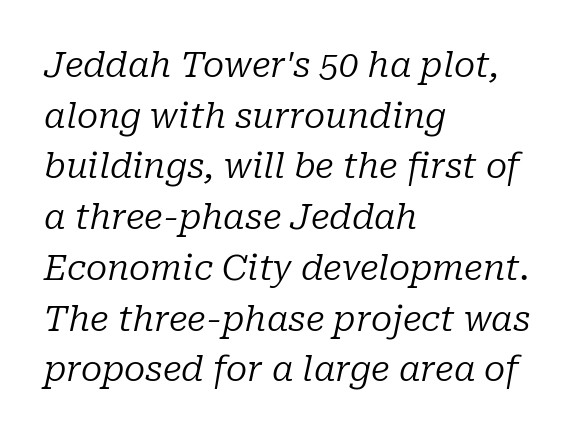
What kind of face is this? One with serifs. The block of text has a typical density, with ordinary space between rows. You could not count columns in this text — the font is proportionally spaced. The rendering applies a slant to the glyphs.
